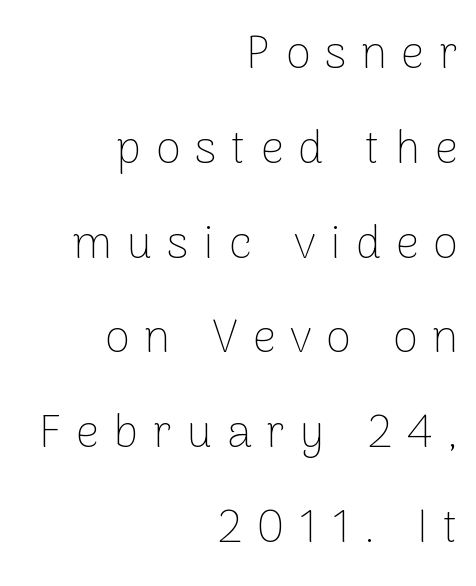
Q: Is the text bold? A: No.
Q: Is the text italic (slanted)? A: No, it is upright.
Q: Is the typeface a serif or a sans-serif typeface? A: Sans-serif.
Q: Is the text underlined? A: No.
Q: How is the paragraph aligned? A: Right-aligned.
Q: Is the spacing between letters normal or unusually wide? A: Unusually wide.
Q: Is the spacing between lines tight, normal or loose? A: Loose.
Q: Width (condensed, normal, or wide)? A: Normal.
Q: Stroke contrast? A: Low.
Q: x-height? A: Medium.
Q: Monospaced? A: No.
